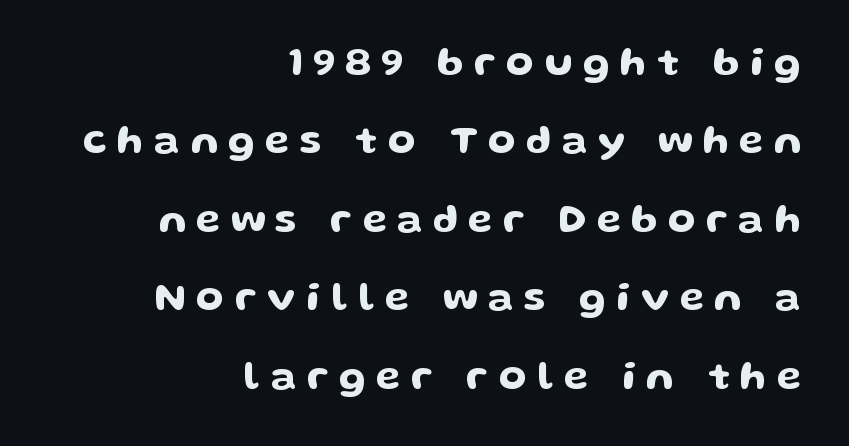
Underline: absent. Letterform terminals end flat and unadorned throughout the passage. You can tell it's not italic because the verticals are truly vertical. Between one letter and the next there's a generous, obvious gap. Vertically, the passage feels expansive, rows floating well apart. Notice how the passage keeps a crisp vertical edge on the right only.
